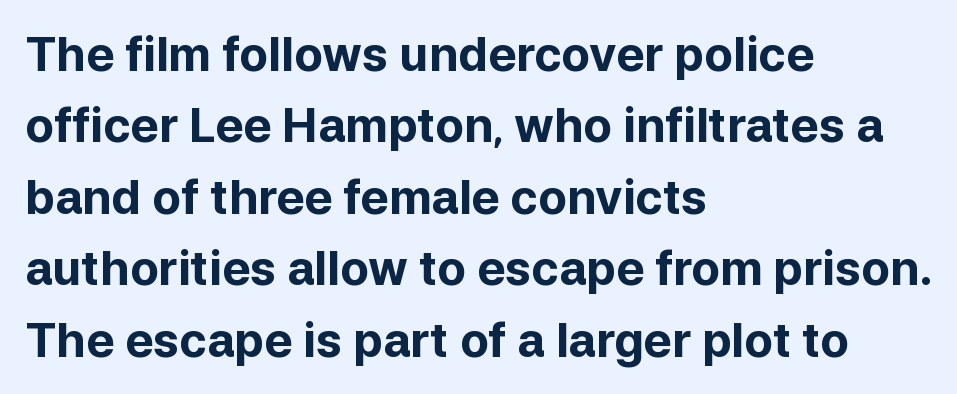
Proportional: the letters do not fall into vertical columns. I'd call this a sans setting — the letters go barefoot. Quick note: underline off. Notice how thick the strokes are: this is what a full bold looks like. Summary of vertical rhythm: regular, with standard interline spacing.
